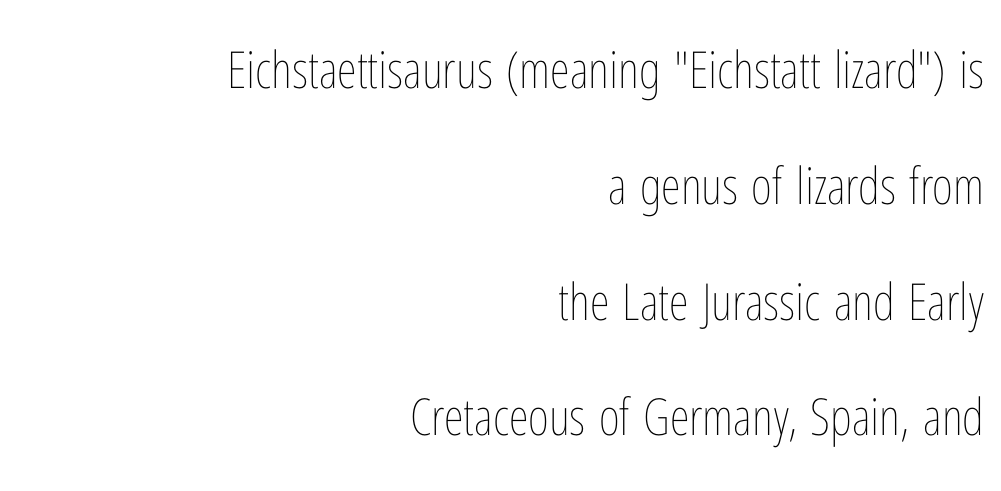
Stems and bowls with no extra thickness — not bold. Has an underline been added? It has not. Students, observe: this is what heavily led, spacious text looks like. Honestly, the letter spacing is just normal — you wouldn't notice it. This sample uses an upright cut, with every glyph sitting square on the baseline.
